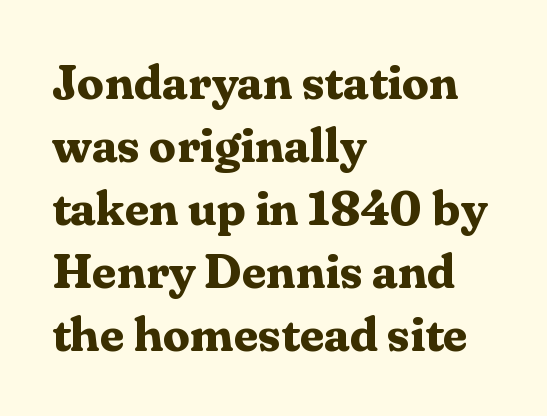
The lines in this sample share a left origin and differ only in where they stop. Here the glyphs are tracked normally, forming tight word shapes. The rendering uses natural spacing where letterforms have individual widths. Underline: absent. Rows of type keep a routine distance in the vertical direction.
